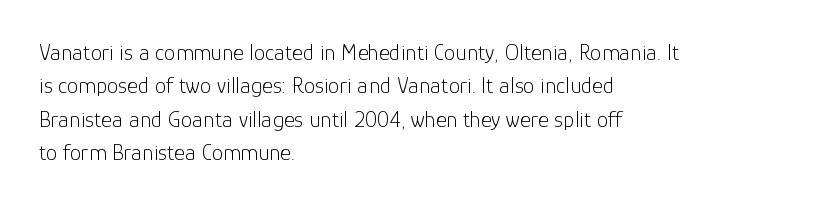
The image shows 23 px text type, upright; set left-aligned, normal line spacing (1.45x), normal letter spacing, not underlined.
